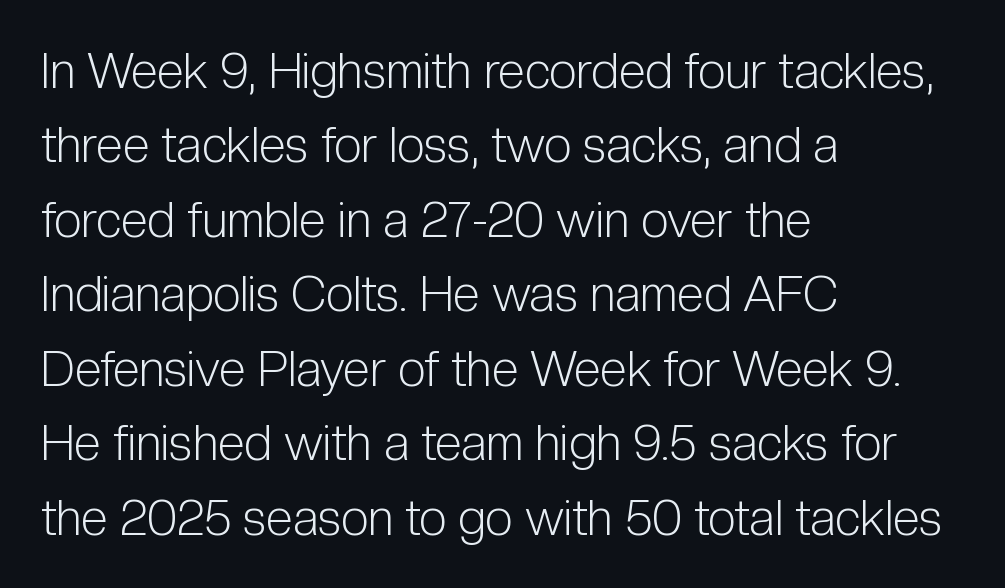
This is the regular roman posture of the typeface. You could not count columns in this text — the font is proportionally spaced. This is sans-serif lettering, the kind often seen on screens and signage. Has an underline been added? It has not. Line spacing here is normal. The letterforms sit shoulder to shoulder at normal distance.
